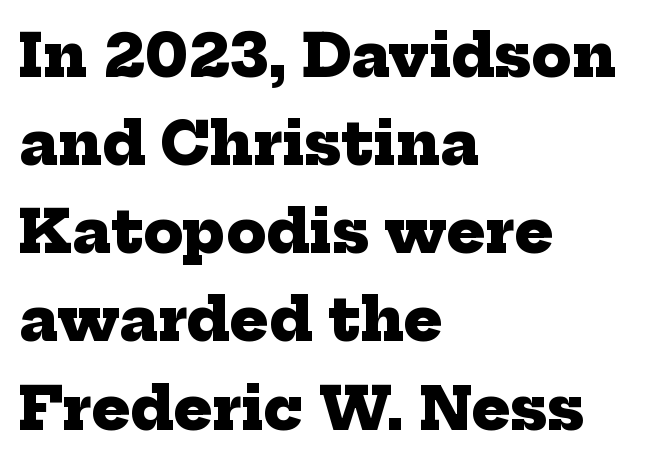
Q: Is the text bold? A: Yes.
Q: Is the typeface a serif or a sans-serif typeface? A: Serif.
Q: Is the text underlined? A: No.
Q: How is the paragraph aligned? A: Left-aligned.
Q: Is the spacing between letters normal or unusually wide? A: Normal.
Q: Is the spacing between lines tight, normal or loose? A: Normal.
Q: Width (condensed, normal, or wide)? A: Normal.
Q: Stroke contrast? A: Low.
Q: x-height? A: Medium.
Q: Monospaced? A: No.
